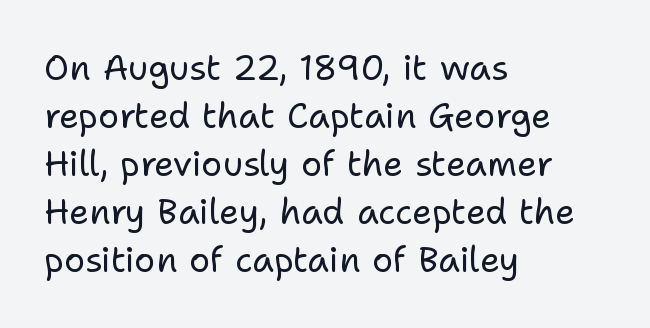
Each row of text sits above clean, open space. A sans-serif font was chosen for this passage. Vertically, the passage feels balanced, rows spaced as you'd expect. Proportional: the letters do not fall into vertical columns.
